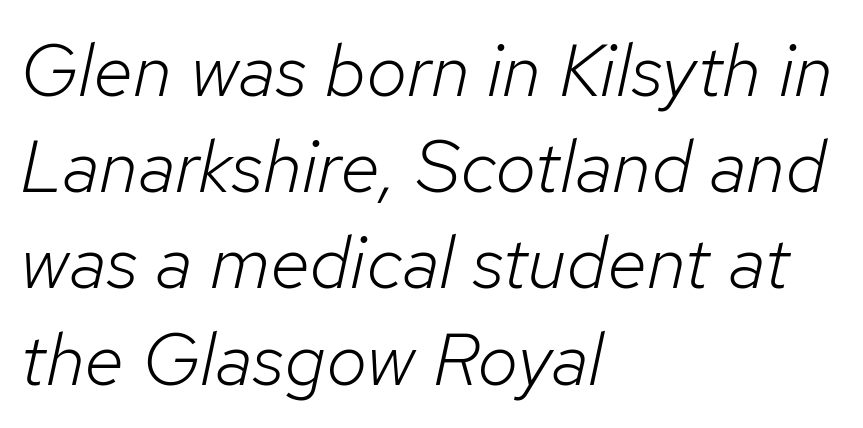
{"italic": "yes", "lean": "right", "slant_degrees": 12, "bold": "no", "weight": "light", "width": "normal", "stroke_contrast": "low", "x_height": "medium", "monospaced": "no", "underline": "no", "align": "left", "line_spacing": "normal", "line_spacing_ratio": 1.3, "letter_spacing": "normal", "letter_spacing_em": 0.0, "glyph_px": 74}
